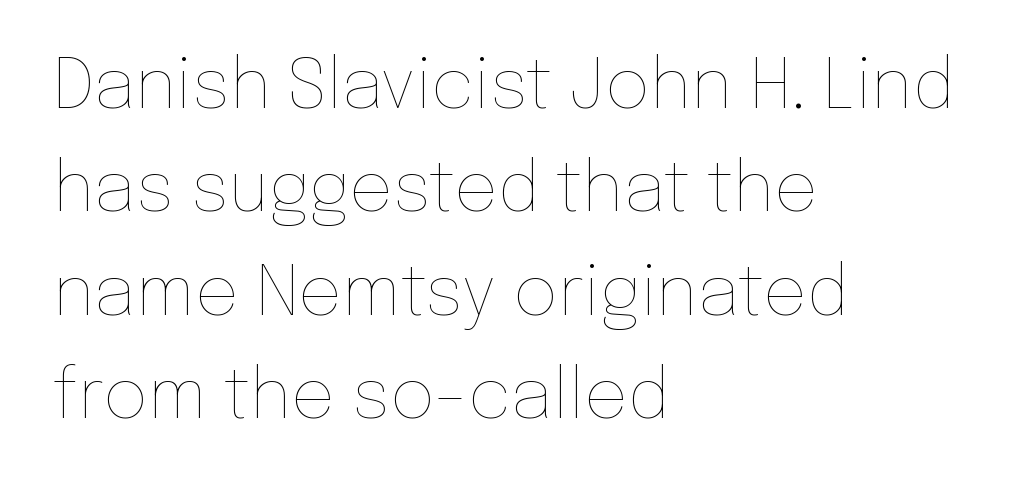
Q: Is the text bold? A: No.
Q: Is the text italic (slanted)? A: No, it is upright.
Q: Is the text underlined? A: No.
Q: How is the paragraph aligned? A: Left-aligned.
Q: Is the spacing between letters normal or unusually wide? A: Normal.
Q: Is the spacing between lines tight, normal or loose? A: Normal.
Q: Width (condensed, normal, or wide)? A: Normal.
Q: Stroke contrast? A: Low.
Q: x-height? A: Medium.
Q: Monospaced? A: No.
